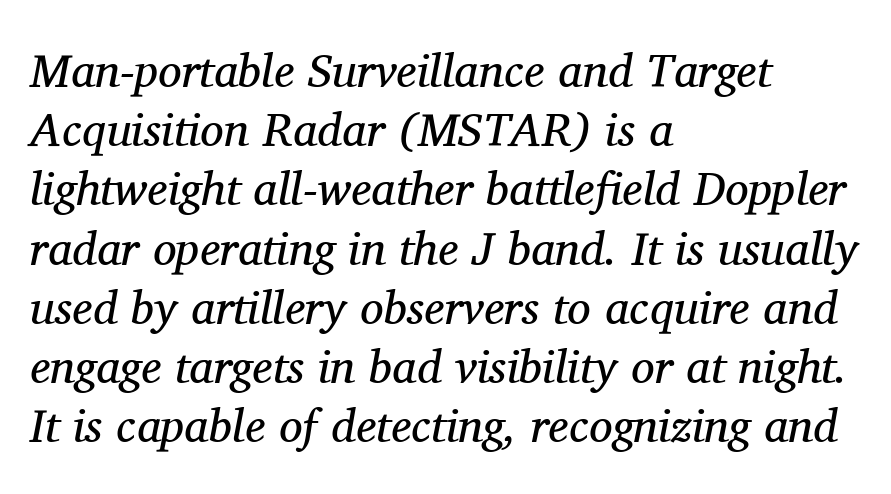
Q: Is the text bold? A: No.
Q: Is the text italic (slanted)? A: Yes, it leans right by about 11 degrees.
Q: Is the typeface a serif or a sans-serif typeface? A: Serif.
Q: Is the text underlined? A: No.
Q: How is the paragraph aligned? A: Left-aligned.
Q: Is the spacing between letters normal or unusually wide? A: Normal.
Q: Is the spacing between lines tight, normal or loose? A: Normal.
Q: Width (condensed, normal, or wide)? A: Normal.
Q: Stroke contrast? A: Medium.
Q: x-height? A: Medium.
Q: Monospaced? A: No.
